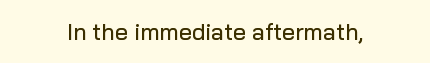
The image shows 23 px text type, upright; set centered, normal letter spacing, not underlined.
